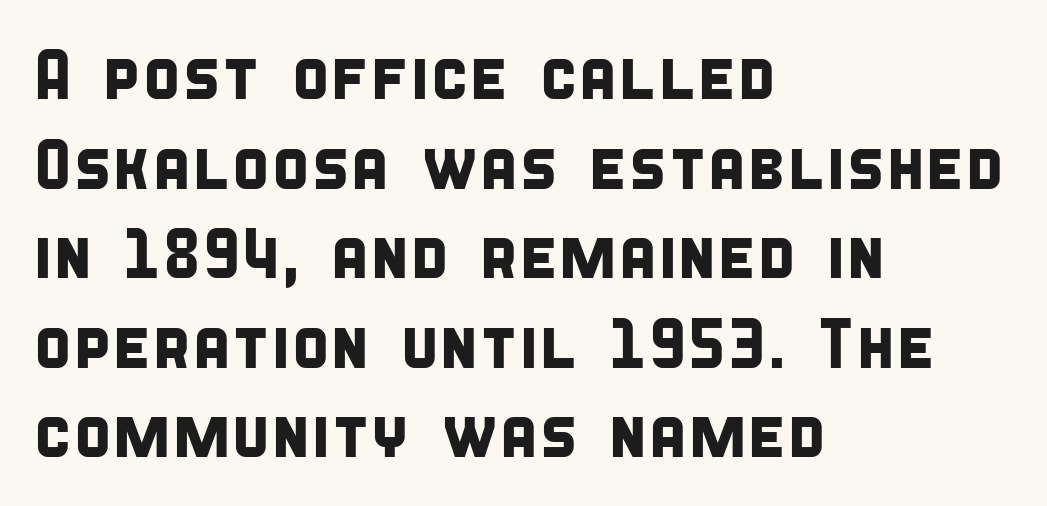
The characters display no serif detailing; their extremities are plain. Notice how descenders clear the ascenders below comfortably — that's standard leading. Tracking here is standard; glyphs follow each other at the usual distance. Honestly, there is no underline to notice here at all. You could not count columns in this text — the font is proportionally spaced. Does the copy run flush right? No — it runs flush left.
